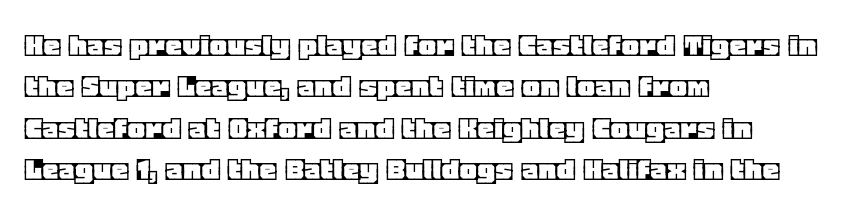
Is this a fixed-width face? No — the glyphs have proportional, varying widths. Where is the straight margin? On the left. Each word holds together tightly as a unit, with standard inter-letter gaps. This sample uses an upright cut, with every glyph sitting square on the baseline.
